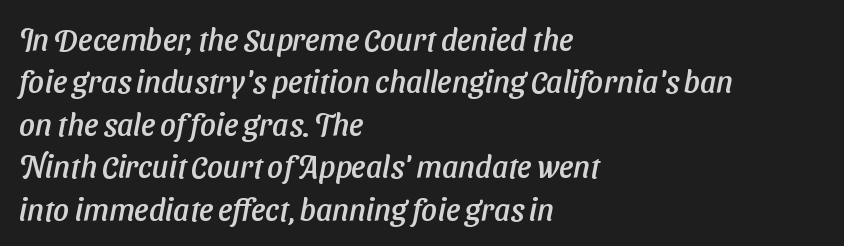
Q: Is the typeface a serif or a sans-serif typeface? A: Sans-serif.
Q: Is the text underlined? A: No.
Q: How is the paragraph aligned? A: Left-aligned.
Q: Is the spacing between letters normal or unusually wide? A: Normal.
Q: Is the spacing between lines tight, normal or loose? A: Normal.
Q: Width (condensed, normal, or wide)? A: Normal.
Q: Stroke contrast? A: Low.
Q: x-height? A: Medium.
Q: Monospaced? A: No.
